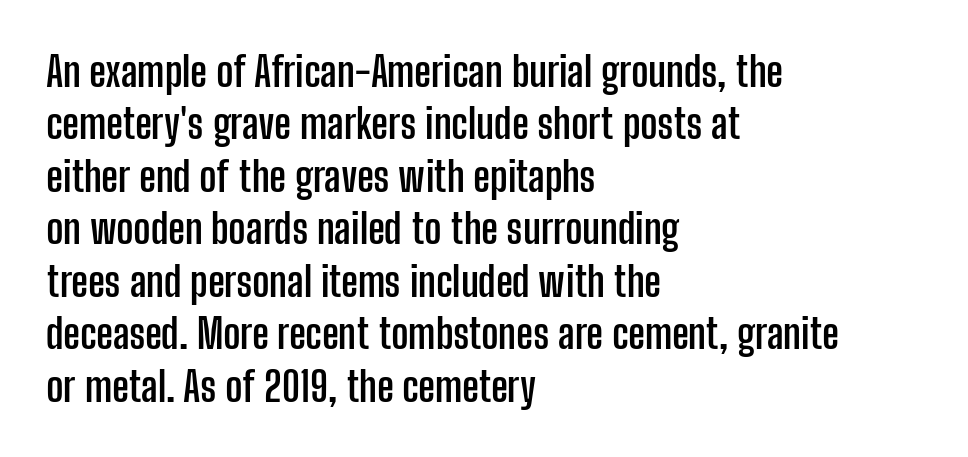
Do the characters align in a grid? No, the font is proportional. These lines keep a tight, regular rhythm from letter to letter. Thick stems and heavy bowls — unmistakably bold. The specimen reads as upright at a glance. What's the leading like? Ordinary, nothing unusual.
